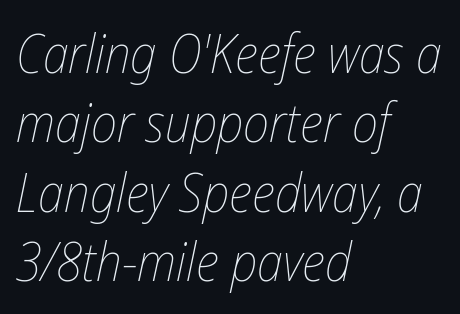
{"italic": "yes", "lean": "right", "slant_degrees": 12, "bold": "no", "weight": "thin", "width": "condensed", "stroke_contrast": "low", "x_height": "medium", "monospaced": "no", "underline": "no", "align": "left", "line_spacing": "normal", "line_spacing_ratio": 1.31, "letter_spacing": "normal", "letter_spacing_em": 0.0, "glyph_px": 53}
